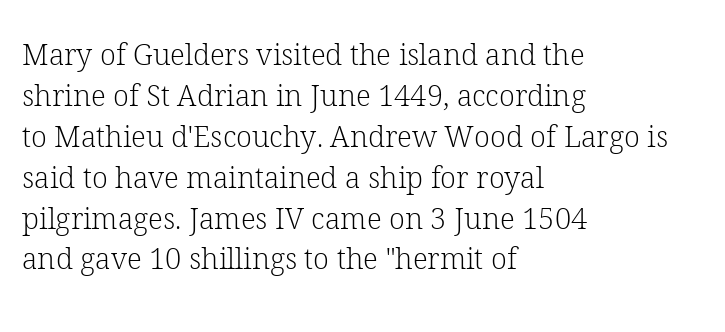
Descender tails drop into unmarked territory. The passage is arranged the way most books set body copy — flush left. Notice how descenders clear the ascenders below comfortably — that's standard leading. This sample uses plain, unmodified letter spacing. Looks like regular typesetting: each glyph gets only the width it needs. Nope, not italic — everything's standing straight.
